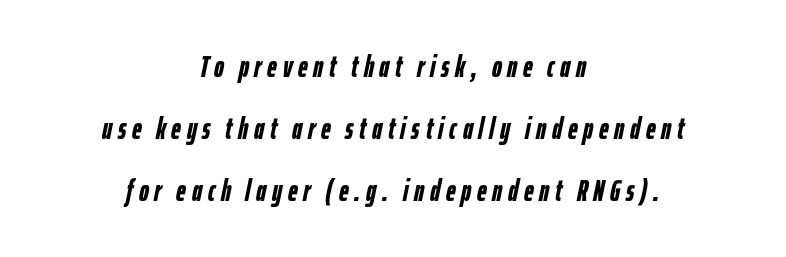
The image shows 30 px semibold, condensed type, italic (leaning right); set centered, loose line spacing (2.06x), not underlined; low stroke contrast and a medium x-height.
